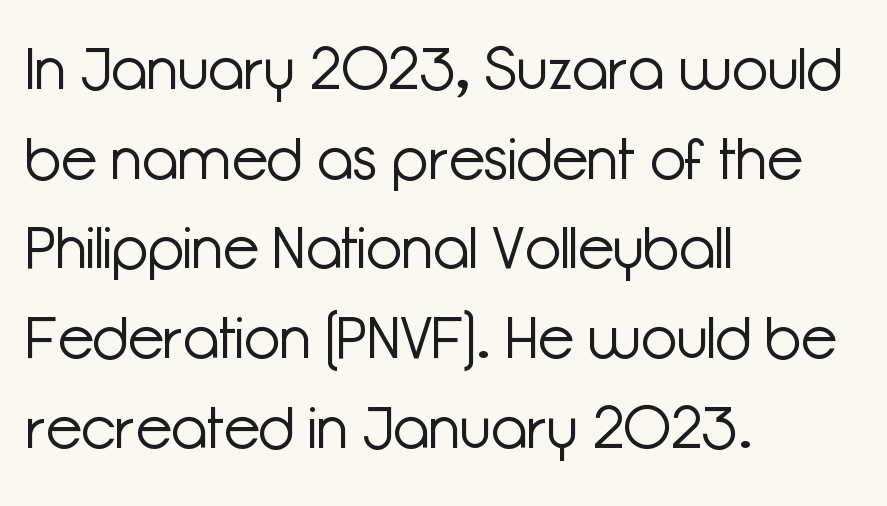
{"serif": "no", "italic": "no", "bold": "no", "weight": "light", "width": "normal", "stroke_contrast": "low", "x_height": "medium", "monospaced": "no", "underline": "no", "align": "left", "line_spacing": "normal", "line_spacing_ratio": 1.52, "letter_spacing": "normal", "letter_spacing_em": 0.0, "glyph_px": 59}
